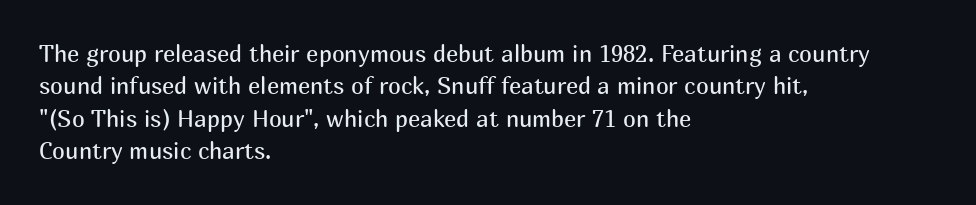
The image shows 23 px text type, upright; set left-aligned, normal line spacing (1.41x), normal letter spacing, not underlined.
